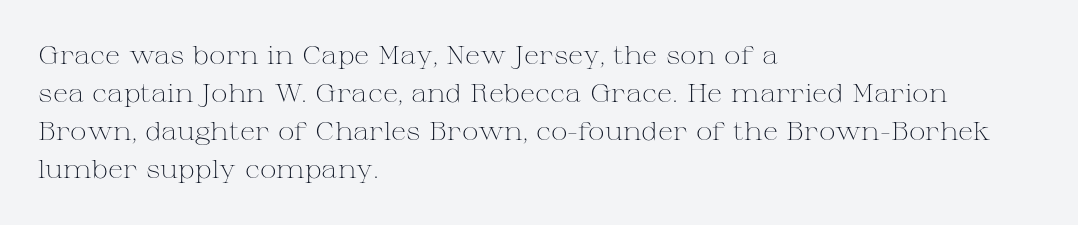
Q: Is the text bold? A: No.
Q: Is the text italic (slanted)? A: No, it is upright.
Q: Is the text underlined? A: No.
Q: How is the paragraph aligned? A: Left-aligned.
Q: Is the spacing between letters normal or unusually wide? A: Normal.
Q: Is the spacing between lines tight, normal or loose? A: Normal.
